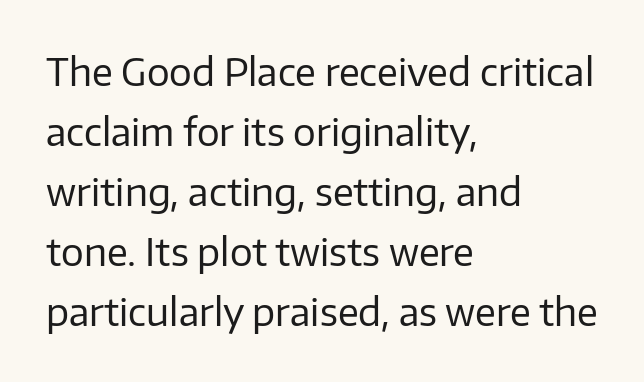
Rows of type keep a routine distance in the vertical direction. The face used here is proportionally spaced, like ordinary book or web type. A roman cut, with each character standing at attention. All the whitespace from short lines collects on the right.
